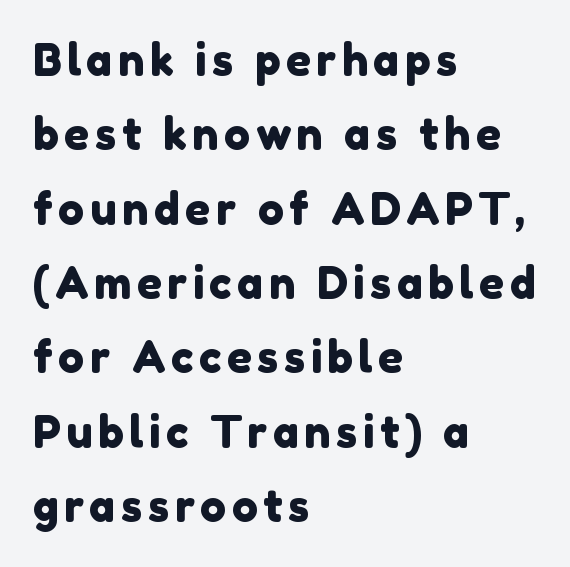
The image shows 44 px sans-serif type; set left-aligned, normal line spacing (1.69x), not underlined; a medium x-height.
